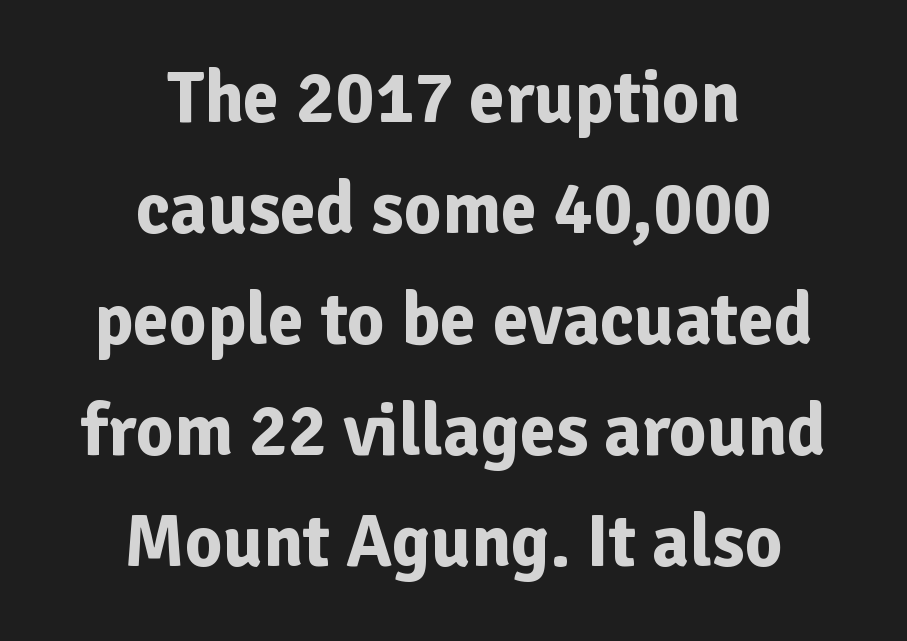
The image shows 73 px bold sans-serif type, upright; set centered, normal line spacing (1.52x), normal letter spacing, not underlined; low stroke contrast and a medium x-height.
